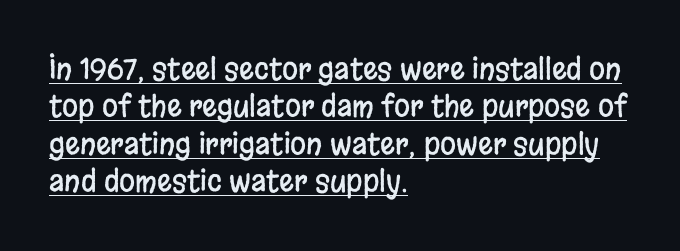
In CSS terms this would be text-align: left. Note: no serifs on the glyphs. Do the characters align in a grid? No, the font is proportional. Baseline-to-baseline distance is the conventional proportion of letter height.
